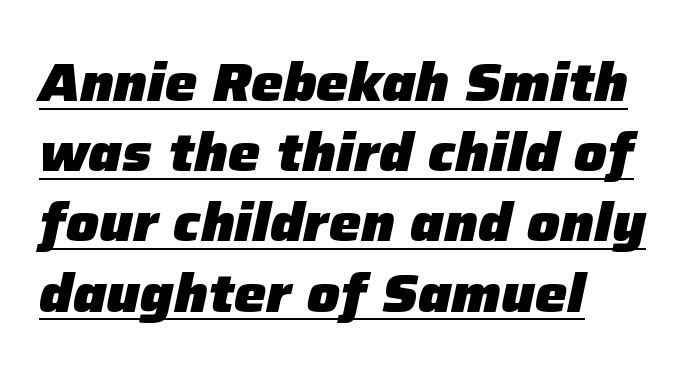
{"italic": "yes", "lean": "right", "slant_degrees": 12, "bold": "yes", "weight": "heavy", "width": "normal", "stroke_contrast": "low", "x_height": "medium", "monospaced": "no", "underline": "yes", "align": "left", "line_spacing": "normal", "line_spacing_ratio": 1.3, "letter_spacing": "normal", "letter_spacing_em": 0.0, "glyph_px": 54}
